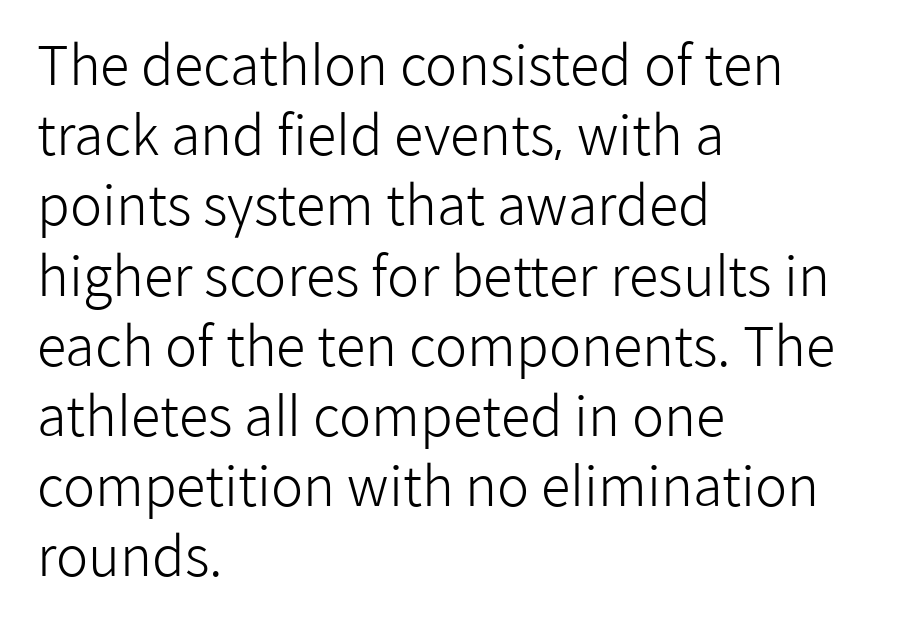
The image shows 54 px light sans-serif type, upright; set left-aligned, normal line spacing (1.3x), normal letter spacing, not underlined; low stroke contrast and a medium x-height.
